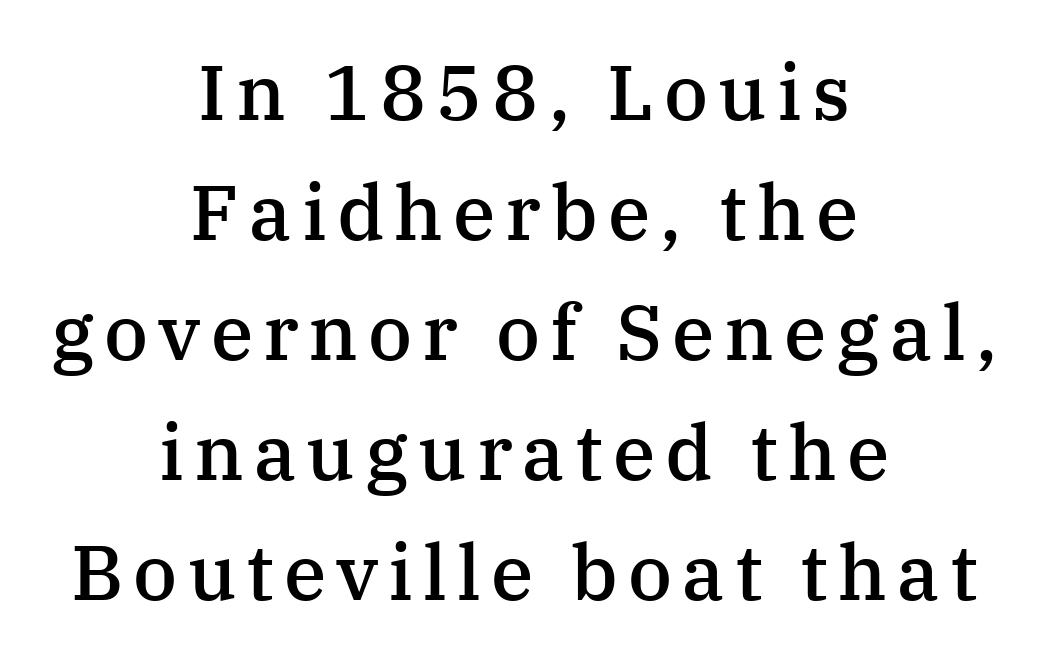
Q: Is the text bold? A: Semi-bold.
Q: Is the text italic (slanted)? A: No, it is upright.
Q: Is the typeface a serif or a sans-serif typeface? A: Serif.
Q: Is the text underlined? A: No.
Q: How is the paragraph aligned? A: Centered.
Q: Is the spacing between lines tight, normal or loose? A: Normal.
Q: Width (condensed, normal, or wide)? A: Normal.
Q: Stroke contrast? A: Medium.
Q: x-height? A: Medium.
Q: Monospaced? A: No.
